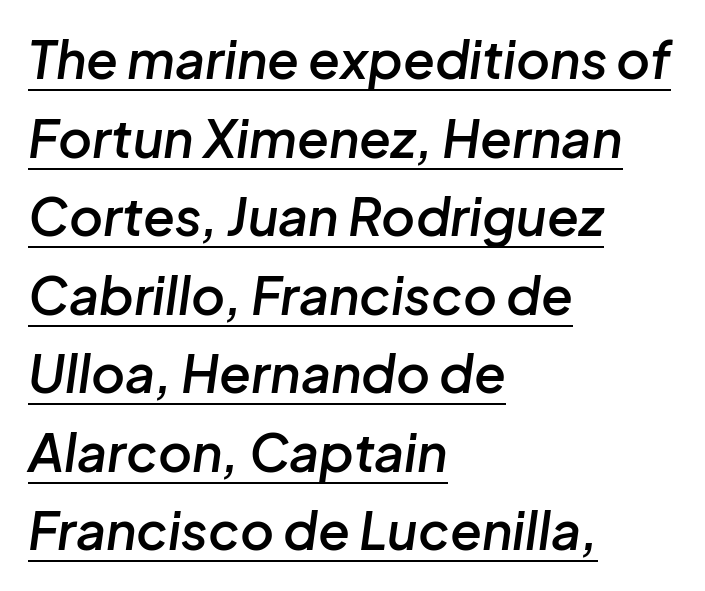
A somewhat darkened texture: the type is semibold rather than bold. Glyph-to-glyph distance matches everyday printed text. Line beginnings align vertically; line endings do not. The lettering tilts uniformly, giving the passage an italic look.
